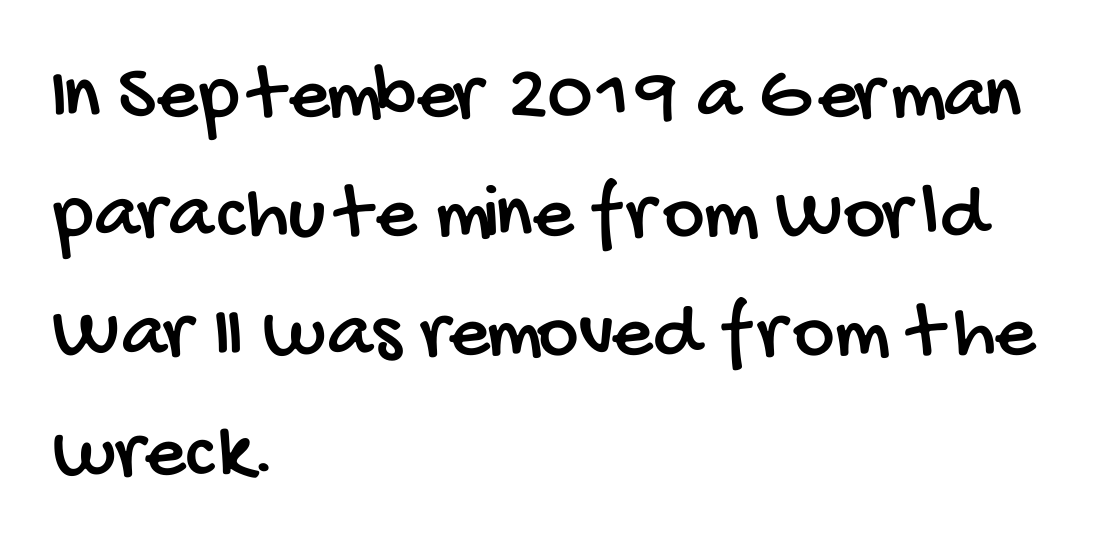
The image shows 80 px condensed sans-serif type; set left-aligned, normal line spacing (1.49x), normal letter spacing, not underlined; low stroke contrast and a large x-height.
